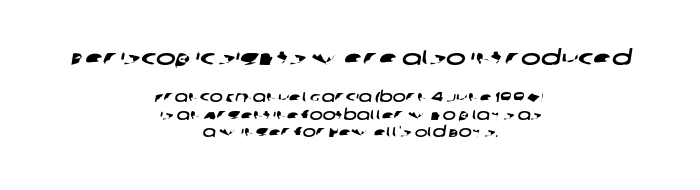
The image shows 21 px text type; set centered, normal line spacing (1.25x), normal letter spacing, not underlined; the first (top) block is 1.5x larger.
